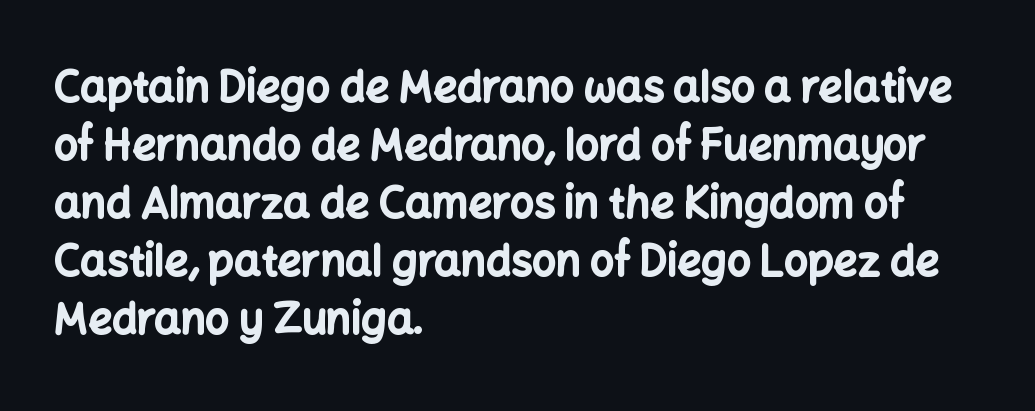
The strip under each line holds only bare page. Is there much room between lines? A standard amount, neither cramped nor airy. The specimen reads as upright at a glance. Caption: standard tracking, unaltered. Compared with a centered layout, this one pins lines to the left instead. The strokes are fattened all the way to bold.
